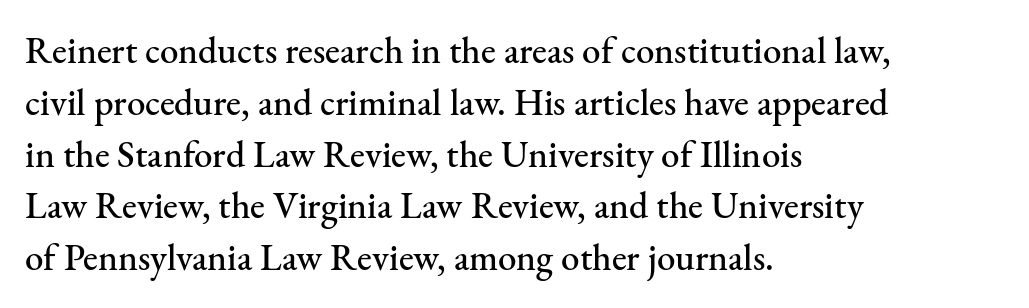
The image shows 37 px serif type, upright; set left-aligned, normal line spacing (1.4x), normal letter spacing, not underlined; medium stroke contrast and a small x-height.
